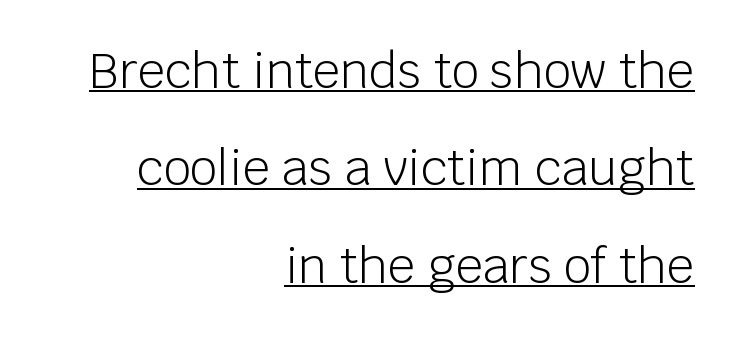
{"serif": "no", "italic": "no", "bold": "no", "weight": "light", "width": "normal", "stroke_contrast": "low", "x_height": "large", "monospaced": "no", "underline": "yes", "align": "right", "line_spacing": "loose", "line_spacing_ratio": 2.03, "letter_spacing": "normal", "letter_spacing_em": 0.0, "glyph_px": 48}
